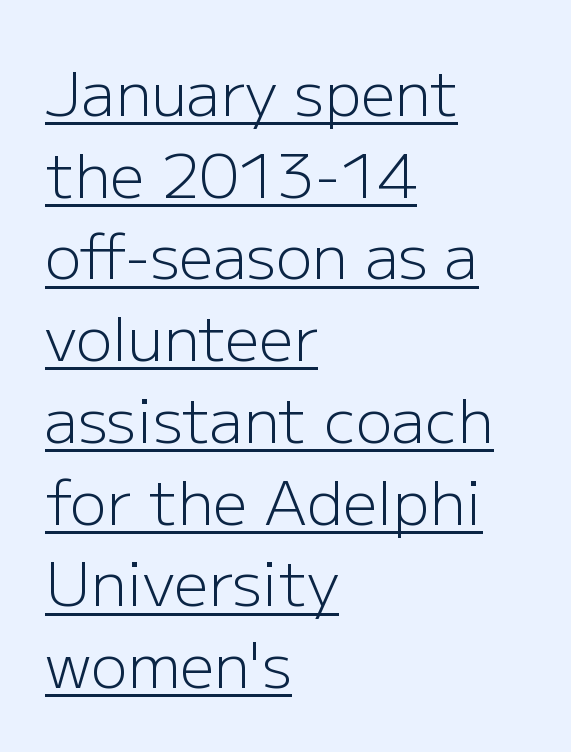
Q: Is the text bold? A: No.
Q: Is the text italic (slanted)? A: No, it is upright.
Q: Is the typeface a serif or a sans-serif typeface? A: Sans-serif.
Q: Is the text underlined? A: Yes.
Q: How is the paragraph aligned? A: Left-aligned.
Q: Is the spacing between letters normal or unusually wide? A: Normal.
Q: Is the spacing between lines tight, normal or loose? A: Normal.
Q: Width (condensed, normal, or wide)? A: Normal.
Q: Stroke contrast? A: Low.
Q: x-height? A: Medium.
Q: Monospaced? A: No.
